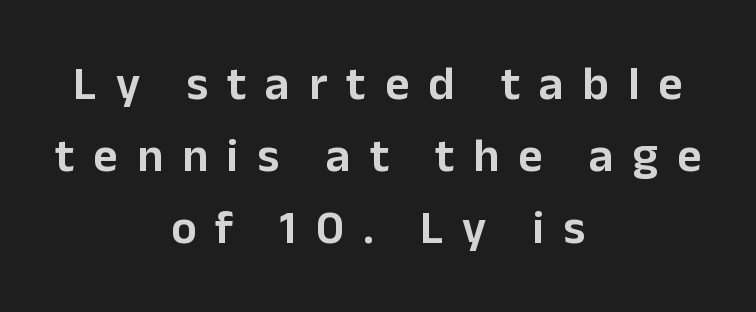
{"serif": "no", "italic": "no", "width": "normal", "stroke_contrast": "low", "x_height": "medium", "monospaced": "no", "underline": "no", "align": "center", "line_spacing": "normal", "line_spacing_ratio": 1.53, "letter_spacing": "wide", "letter_spacing_em": 0.41, "glyph_px": 47}
